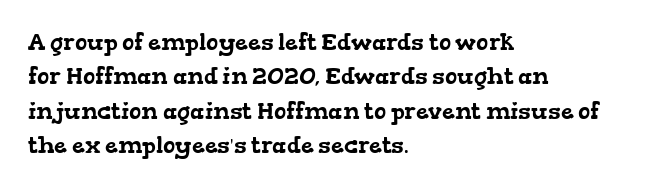
{"underline": "no", "align": "left", "line_spacing": "normal", "line_spacing_ratio": 1.49, "letter_spacing": "normal", "letter_spacing_em": 0.0, "glyph_px": 23}
